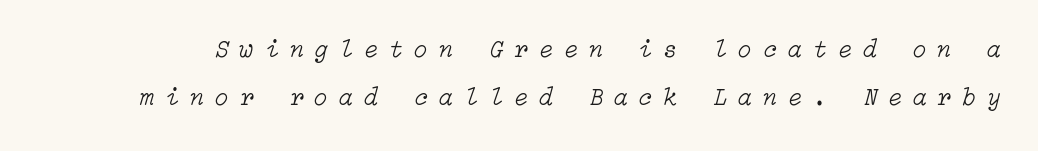
{"italic": "yes", "lean": "right", "slant_degrees": 15, "bold": "no", "underline": "no", "line_spacing": "loose", "line_spacing_ratio": 1.94, "letter_spacing": "wide", "letter_spacing_em": 0.45, "glyph_px": 25}
